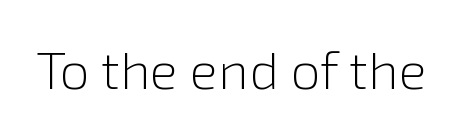
{"serif": "no", "italic": "no", "bold": "no", "weight": "light", "width": "normal", "stroke_contrast": "low", "x_height": "medium", "monospaced": "no", "underline": "no", "letter_spacing": "normal", "letter_spacing_em": 0.0, "glyph_px": 53}
